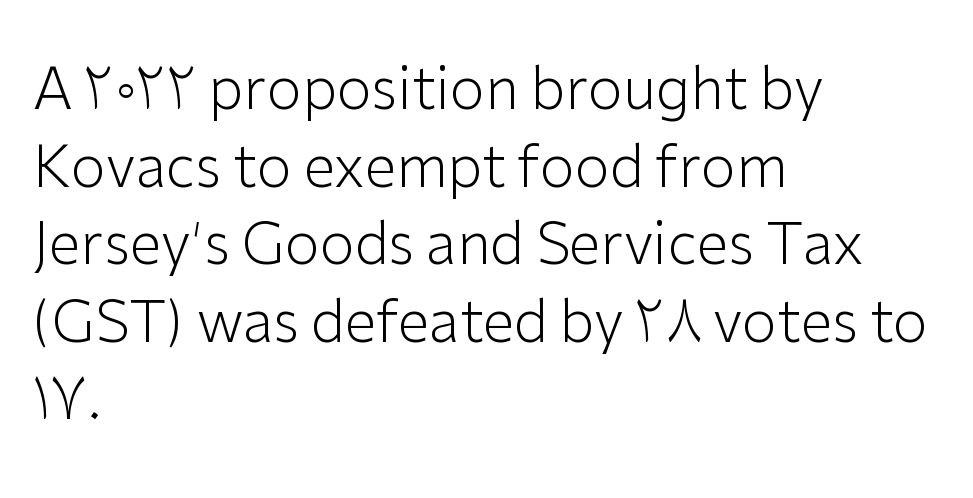
{"serif": "no", "italic": "no", "bold": "no", "weight": "light", "width": "normal", "stroke_contrast": "low", "x_height": "medium", "monospaced": "no", "underline": "no", "align": "left", "line_spacing": "normal", "line_spacing_ratio": 1.36, "letter_spacing": "normal", "letter_spacing_em": 0.0, "glyph_px": 57}
